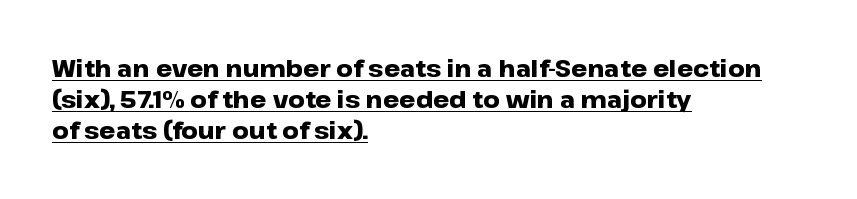
Q: Is the text bold? A: Yes.
Q: Is the text italic (slanted)? A: No, it is upright.
Q: Is the text underlined? A: Yes.
Q: How is the paragraph aligned? A: Left-aligned.
Q: Is the spacing between letters normal or unusually wide? A: Normal.
Q: Is the spacing between lines tight, normal or loose? A: Normal.
